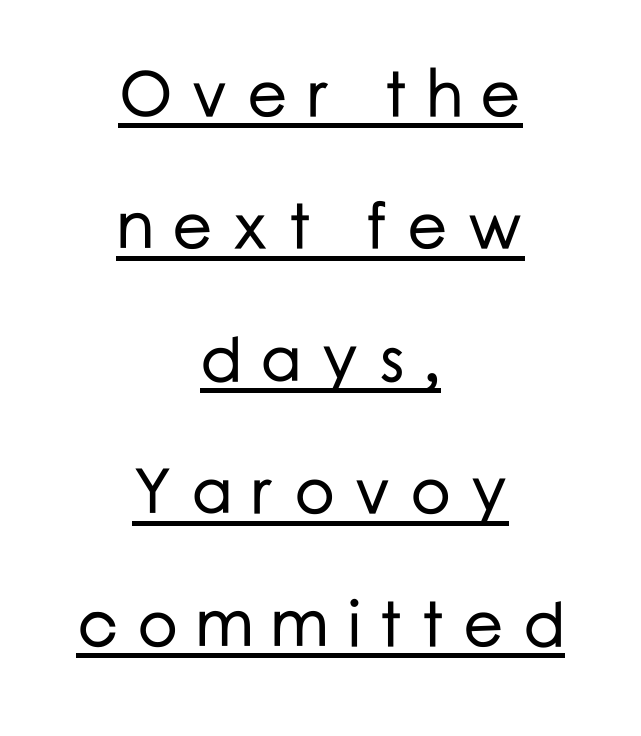
Q: Is the text italic (slanted)? A: No, it is upright.
Q: Is the typeface a serif or a sans-serif typeface? A: Sans-serif.
Q: Is the text underlined? A: Yes.
Q: How is the paragraph aligned? A: Centered.
Q: Is the spacing between letters normal or unusually wide? A: Unusually wide.
Q: Is the spacing between lines tight, normal or loose? A: Loose.
Q: Width (condensed, normal, or wide)? A: Normal.
Q: Stroke contrast? A: Low.
Q: x-height? A: Medium.
Q: Monospaced? A: No.
